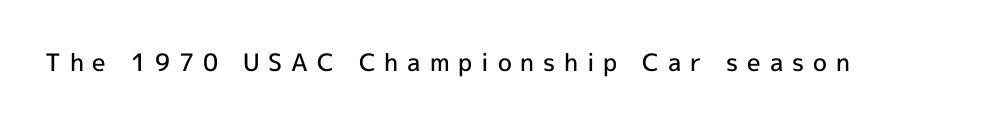
In terms of letterspacing, this is a distinctly airy, spread setting. Nope, not italic — everything's standing straight. Just letters on the line, the space beneath them empty. On the weight axis this lands at semibold, roughly 600.
